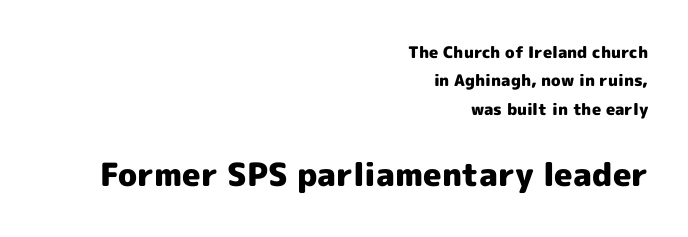
The emphasis by scale lands on block number two, below. Each letter keeps its own natural width here, so spacing adapts to shape. Check under the words: just untouched page. The letters carry no serifs — their stems end cleanly without finishing strokes.
